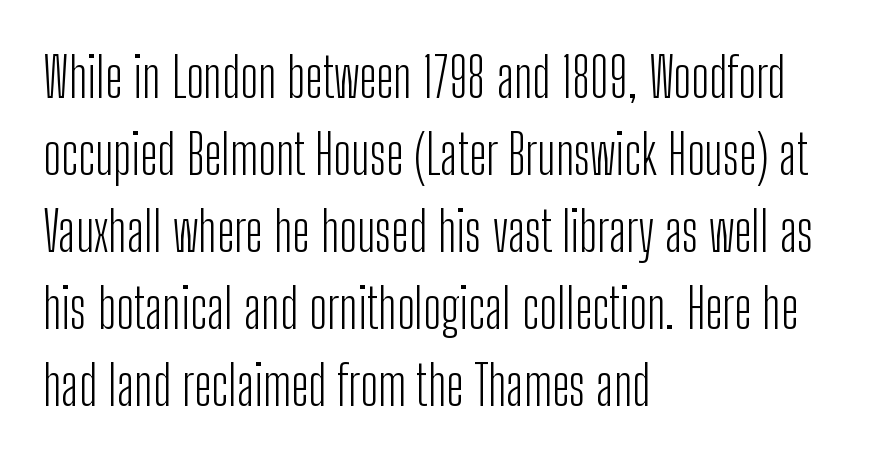
A typesetter would call this zero additional tracking. The letters advance in unequal steps, a hallmark of proportional type. The letters stand straight up with perfectly vertical stems. Ink coverage per letter is moderate at most. This sample uses a sans-serif face.
